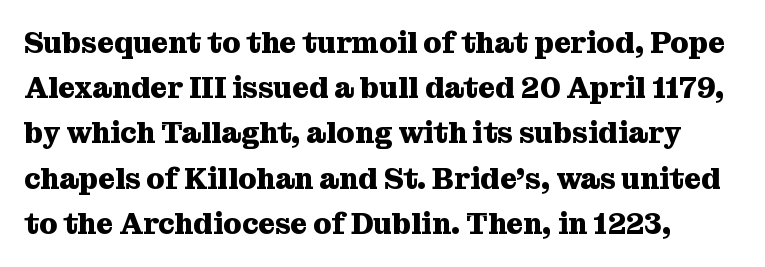
Proportional: the letters do not fall into vertical columns. Nope, not italic — everything's standing straight. Short note: letters normally spaced. A clean baseline with only descenders dipping below it. The line-height multiplier appears to be the usual default. The typesetting leans heavy: a genuine bold.
